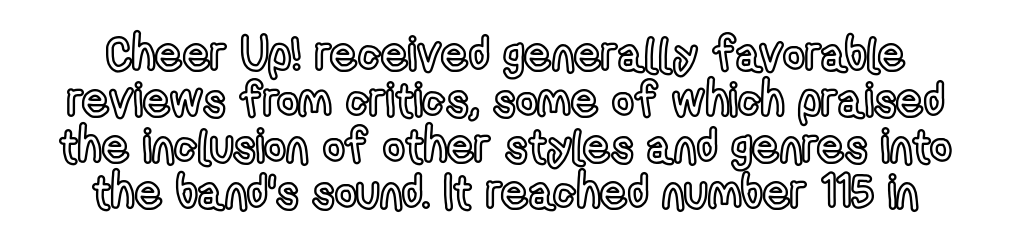
The image shows 47 px condensed type, upright; set tight line spacing (0.98x), normal letter spacing, not underlined; a medium x-height.
